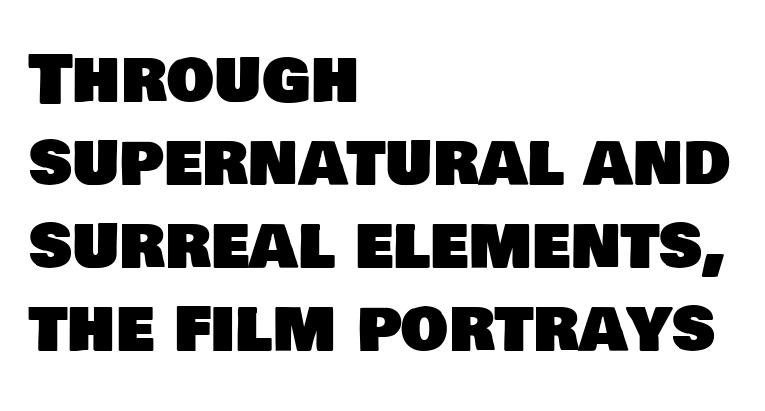
{"serif": "no", "width": "normal", "stroke_contrast": "low", "x_height": "large", "monospaced": "no", "underline": "no", "align": "left", "line_spacing_ratio": 1.24, "letter_spacing": "normal", "letter_spacing_em": 0.0, "glyph_px": 67}
